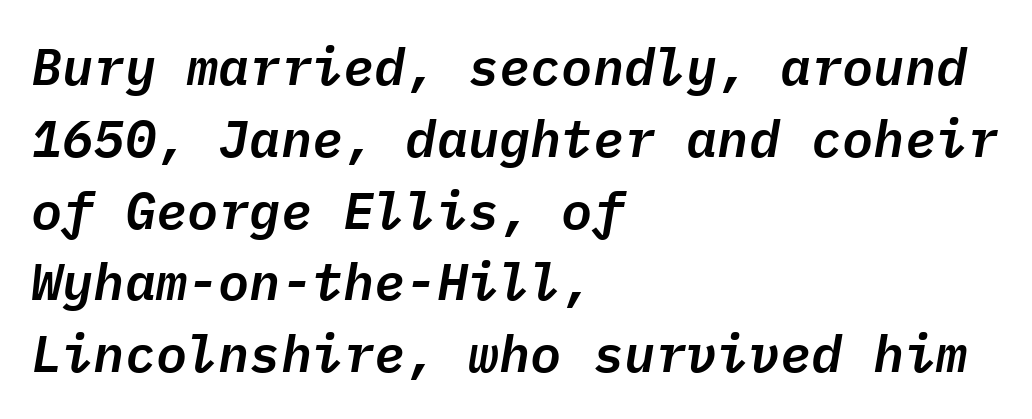
The image shows 52 px text type, italic (leaning right), monospaced; set left-aligned, normal line spacing (1.38x), normal letter spacing, not underlined; low stroke contrast and a medium x-height.
